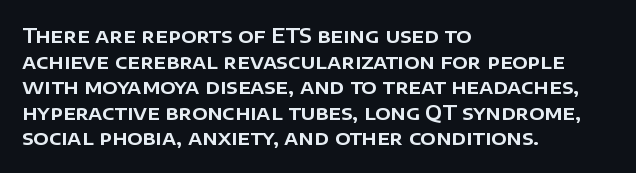
Q: Is the text italic (slanted)? A: No, it is upright.
Q: Is the text underlined? A: No.
Q: How is the paragraph aligned? A: Left-aligned.
Q: Is the spacing between letters normal or unusually wide? A: Normal.
Q: Is the spacing between lines tight, normal or loose? A: Normal.
